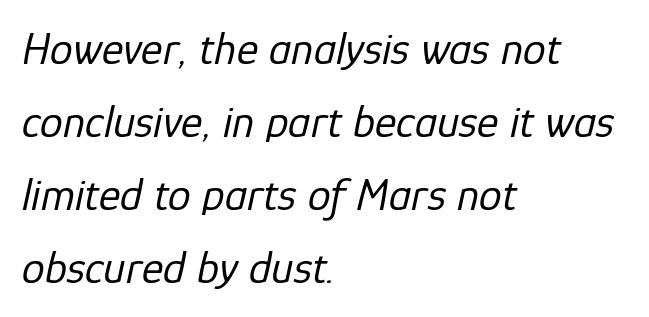
Q: Is the text bold? A: No.
Q: Is the text italic (slanted)? A: Yes, it leans right by about 12 degrees.
Q: Is the text underlined? A: No.
Q: How is the paragraph aligned? A: Left-aligned.
Q: Is the spacing between letters normal or unusually wide? A: Normal.
Q: Is the spacing between lines tight, normal or loose? A: Normal.
Q: Width (condensed, normal, or wide)? A: Normal.
Q: Stroke contrast? A: Low.
Q: x-height? A: Medium.
Q: Monospaced? A: No.
